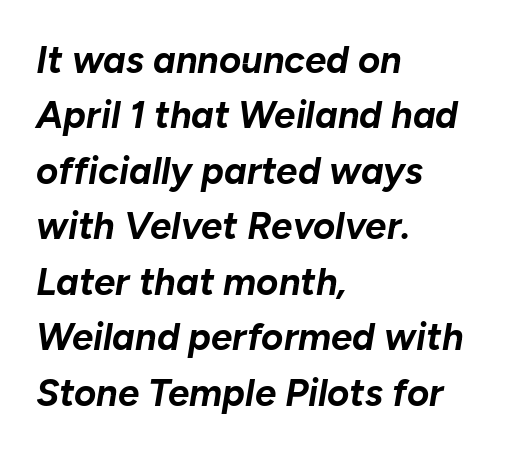
{"italic": "yes", "lean": "right", "slant_degrees": 10, "bold": "yes", "weight": "bold", "width": "normal", "stroke_contrast": "low", "x_height": "medium", "monospaced": "no", "underline": "no", "align": "left", "line_spacing": "normal", "line_spacing_ratio": 1.46, "letter_spacing": "normal", "letter_spacing_em": 0.0, "glyph_px": 38}
